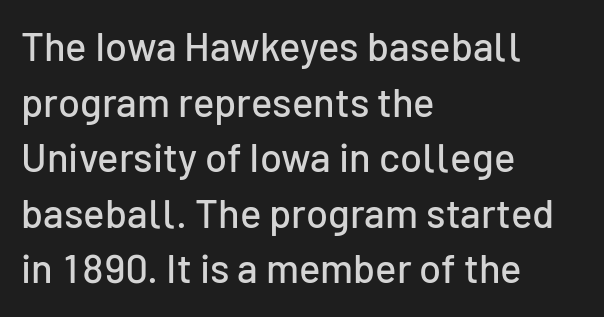
{"serif": "no", "italic": "no", "width": "normal", "stroke_contrast": "low", "x_height": "medium", "monospaced": "no", "underline": "no", "align": "left", "line_spacing": "normal", "line_spacing_ratio": 1.39, "letter_spacing": "normal", "letter_spacing_em": 0.0, "glyph_px": 40}
